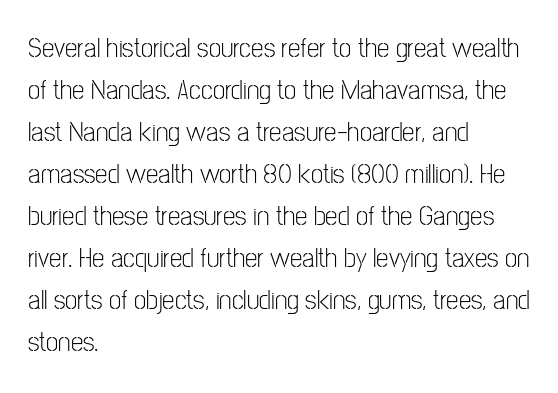
Q: Is the text bold? A: No.
Q: Is the text italic (slanted)? A: No, it is upright.
Q: Is the typeface a serif or a sans-serif typeface? A: Sans-serif.
Q: Is the text underlined? A: No.
Q: How is the paragraph aligned? A: Left-aligned.
Q: Is the spacing between letters normal or unusually wide? A: Normal.
Q: Is the spacing between lines tight, normal or loose? A: Normal.
Q: Width (condensed, normal, or wide)? A: Condensed.
Q: Stroke contrast? A: Low.
Q: x-height? A: Medium.
Q: Monospaced? A: No.
